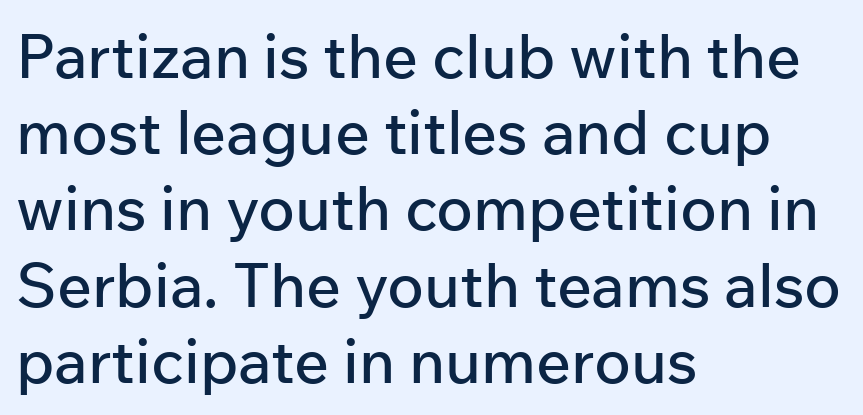
Just letters on the line, the space beneath them empty. A normal amount of white space separates one row of letters from the next. The paragraph has a hard left edge and a soft right edge. The type sits square on the baseline with zero lean. These lines are composed in type without serifs. The rendering uses natural spacing where letterforms have individual widths.
